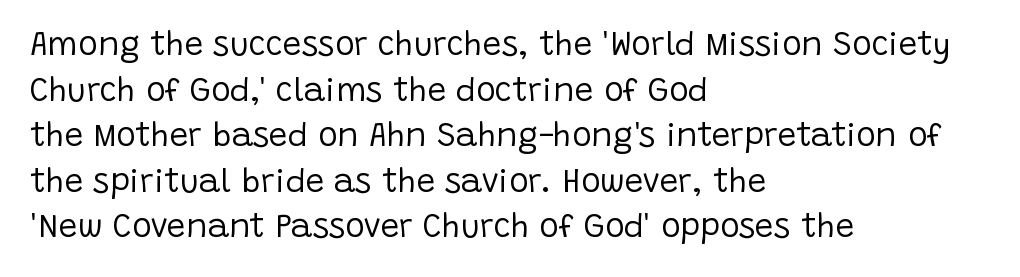
Q: Is the text bold? A: No.
Q: Is the text italic (slanted)? A: No, it is upright.
Q: Is the typeface a serif or a sans-serif typeface? A: Sans-serif.
Q: Is the text underlined? A: No.
Q: How is the paragraph aligned? A: Left-aligned.
Q: Is the spacing between letters normal or unusually wide? A: Normal.
Q: Is the spacing between lines tight, normal or loose? A: Normal.
Q: Width (condensed, normal, or wide)? A: Normal.
Q: Stroke contrast? A: Low.
Q: x-height? A: Large.
Q: Monospaced? A: No.
